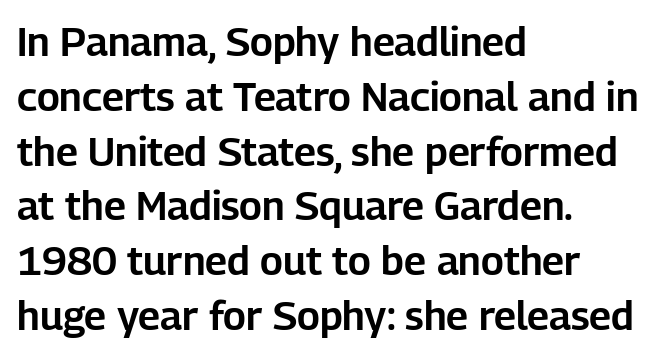
Q: Is the text italic (slanted)? A: No, it is upright.
Q: Is the typeface a serif or a sans-serif typeface? A: Sans-serif.
Q: Is the text underlined? A: No.
Q: How is the paragraph aligned? A: Left-aligned.
Q: Is the spacing between letters normal or unusually wide? A: Normal.
Q: Is the spacing between lines tight, normal or loose? A: Normal.
Q: Width (condensed, normal, or wide)? A: Normal.
Q: Stroke contrast? A: Low.
Q: x-height? A: Medium.
Q: Monospaced? A: No.
